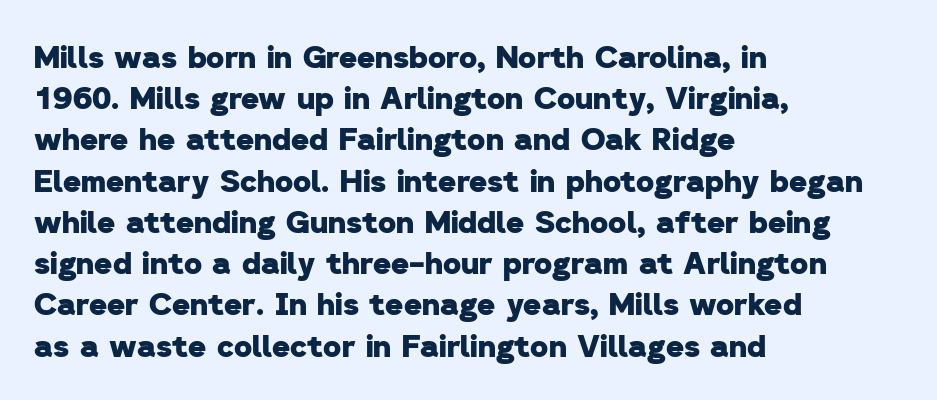
Q: Is the text bold? A: Yes.
Q: Is the typeface a serif or a sans-serif typeface? A: Sans-serif.
Q: Is the text underlined? A: No.
Q: How is the paragraph aligned? A: Left-aligned.
Q: Is the spacing between letters normal or unusually wide? A: Normal.
Q: Is the spacing between lines tight, normal or loose? A: Normal.
Q: Width (condensed, normal, or wide)? A: Normal.
Q: Stroke contrast? A: Low.
Q: x-height? A: Medium.
Q: Monospaced? A: No.
